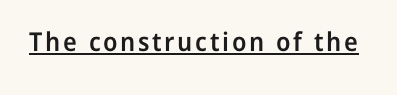
{"italic": "no", "bold": "semi", "underline": "yes", "glyph_px": 26}
